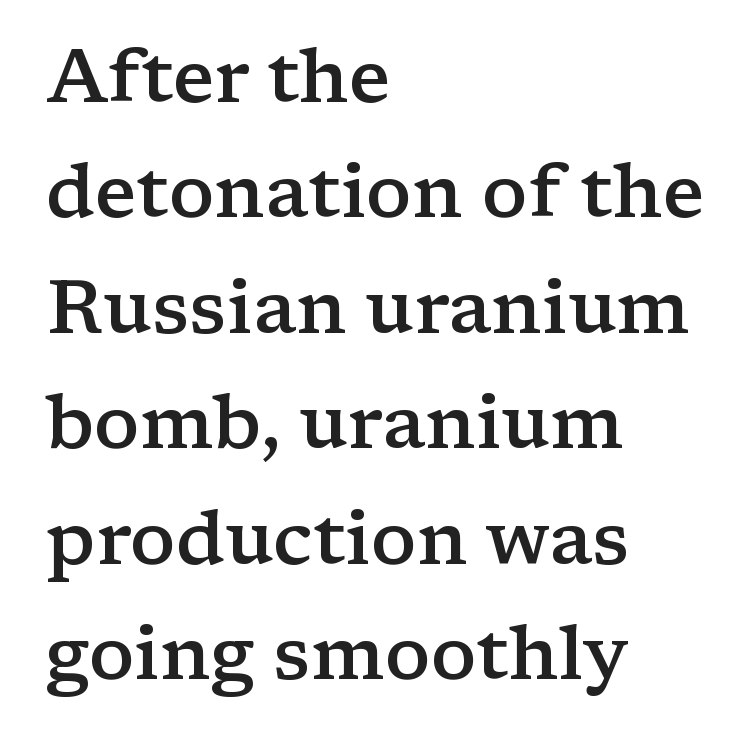
Q: Is the text bold? A: Semi-bold.
Q: Is the text italic (slanted)? A: No, it is upright.
Q: Is the typeface a serif or a sans-serif typeface? A: Serif.
Q: Is the text underlined? A: No.
Q: How is the paragraph aligned? A: Left-aligned.
Q: Is the spacing between letters normal or unusually wide? A: Normal.
Q: Is the spacing between lines tight, normal or loose? A: Normal.
Q: Width (condensed, normal, or wide)? A: Wide.
Q: Stroke contrast? A: Low.
Q: x-height? A: Medium.
Q: Monospaced? A: No.
